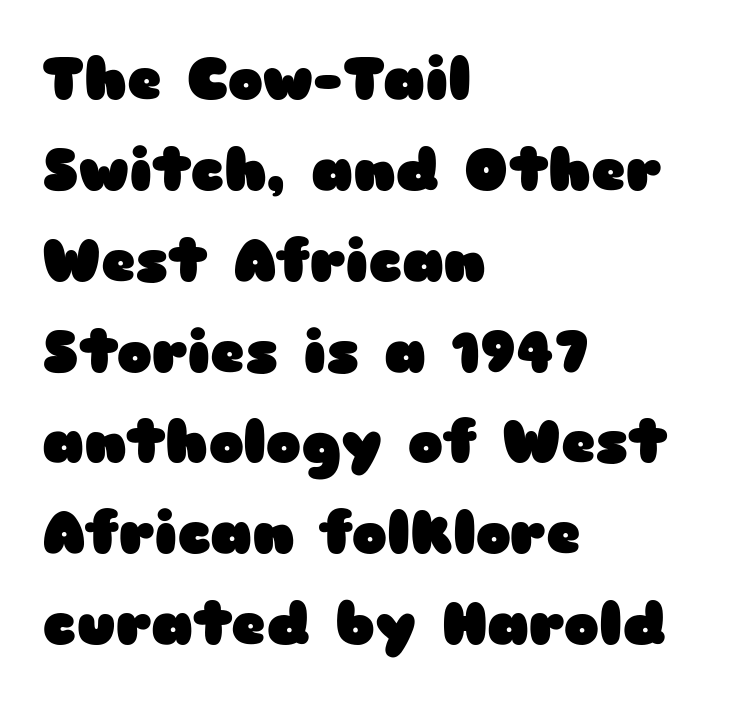
Q: Is the text bold? A: Yes.
Q: Is the text italic (slanted)? A: No, it is upright.
Q: Is the typeface a serif or a sans-serif typeface? A: Sans-serif.
Q: Is the text underlined? A: No.
Q: How is the paragraph aligned? A: Left-aligned.
Q: Is the spacing between letters normal or unusually wide? A: Normal.
Q: Is the spacing between lines tight, normal or loose? A: Normal.
Q: Width (condensed, normal, or wide)? A: Wide.
Q: Stroke contrast? A: Low.
Q: x-height? A: Medium.
Q: Monospaced? A: No.
